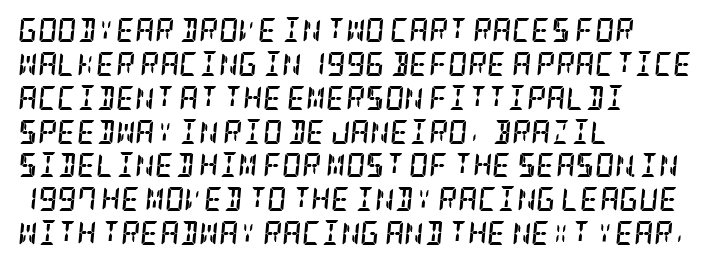
The image shows 24 px bold type, italic (leaning right); set left-aligned, normal line spacing (1.41x), normal letter spacing, not underlined.
